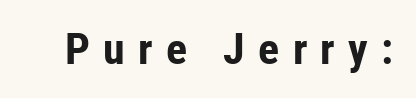
The words here are not underlined. Observe the absence of serifs on each vertical stroke in this sample. Upright lettering throughout. Does the weight exceed regular? Yes, all the way to bold.
